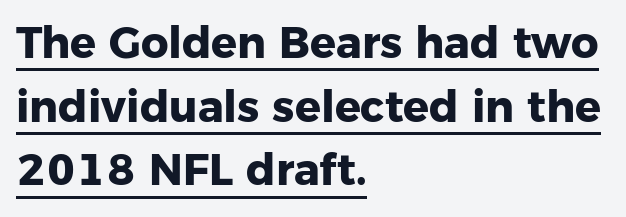
Q: Is the text bold? A: Yes.
Q: Is the text italic (slanted)? A: No, it is upright.
Q: Is the typeface a serif or a sans-serif typeface? A: Sans-serif.
Q: Is the text underlined? A: Yes.
Q: How is the paragraph aligned? A: Left-aligned.
Q: Is the spacing between letters normal or unusually wide? A: Normal.
Q: Is the spacing between lines tight, normal or loose? A: Normal.
Q: Width (condensed, normal, or wide)? A: Normal.
Q: Stroke contrast? A: Low.
Q: x-height? A: Medium.
Q: Monospaced? A: No.
